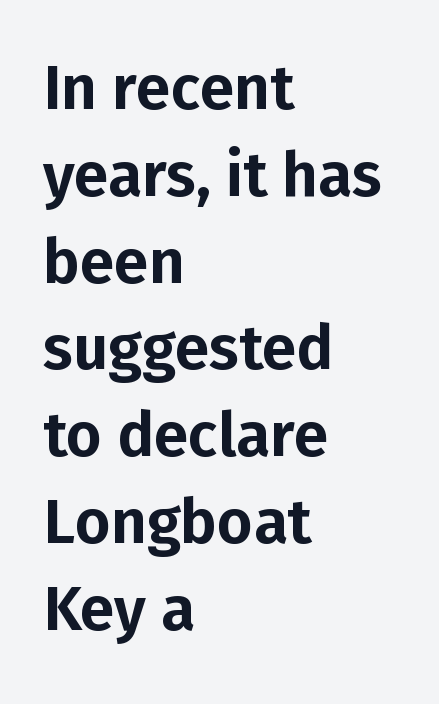
The leading is moderate, giving the passage an even texture. The letters advance in unequal steps, a hallmark of proportional type. Which margin do the lines hug? The left one — the right edge is uneven. Stroke terminals: plain, sans-serif. Descenders are the only things crossing below the line.
